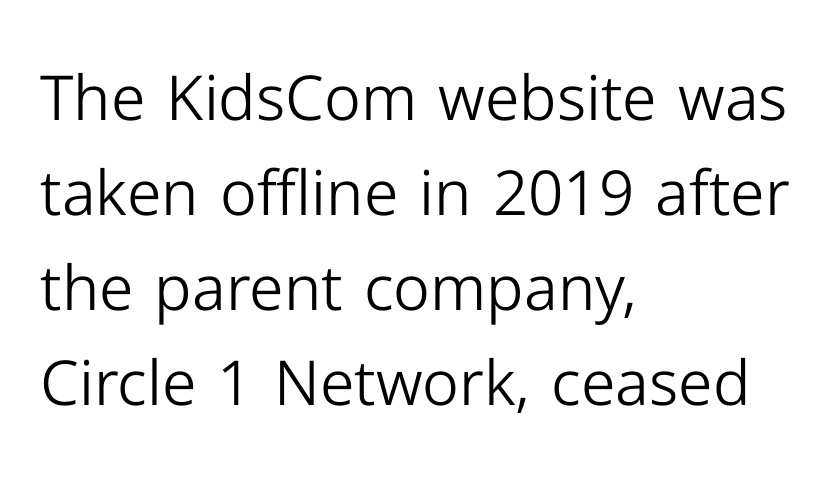
{"serif": "no", "italic": "no", "bold": "no", "weight": "light", "width": "normal", "stroke_contrast": "low", "x_height": "medium", "monospaced": "no", "underline": "no", "align": "left", "line_spacing": "normal", "line_spacing_ratio": 1.53, "letter_spacing": "normal", "letter_spacing_em": 0.0, "glyph_px": 62}
